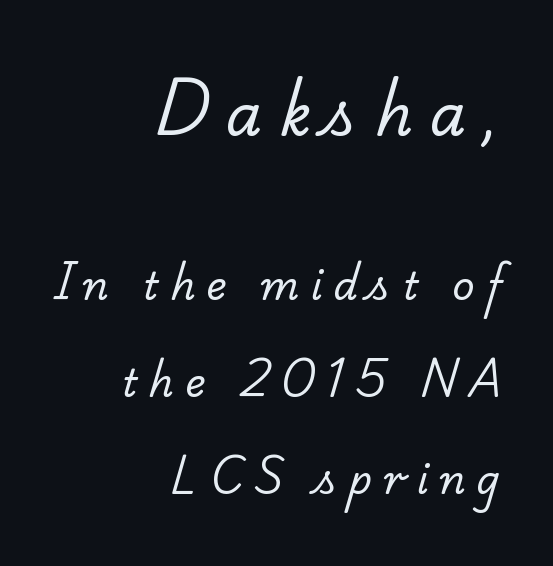
The image shows 58 px regular-weight type; set right-aligned, loose line spacing (2.49x), unusually wide letter spacing (+0.29 em), not underlined; the first (top) block is 1.49x larger; low stroke contrast and a small x-height.
